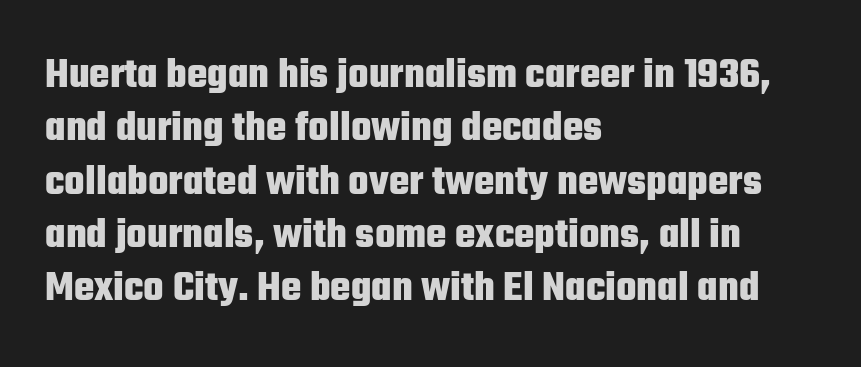
The image shows 43 px heavy, condensed sans-serif type, upright; set left-aligned, line spacing 1.24x, normal letter spacing, not underlined; low stroke contrast and a medium x-height.
